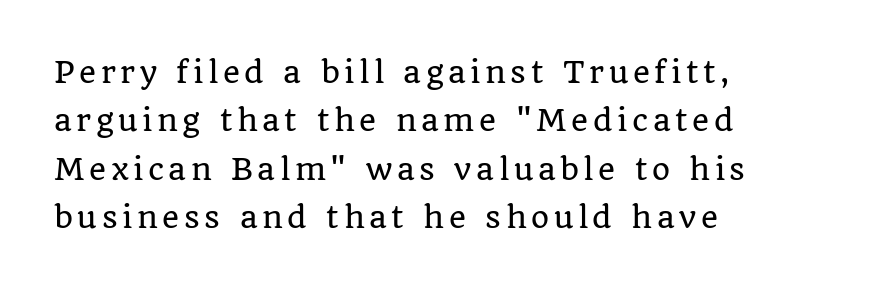
The image shows 29 px serif type, upright; set left-aligned, normal line spacing (1.67x), not underlined; low stroke contrast and a large x-height.
